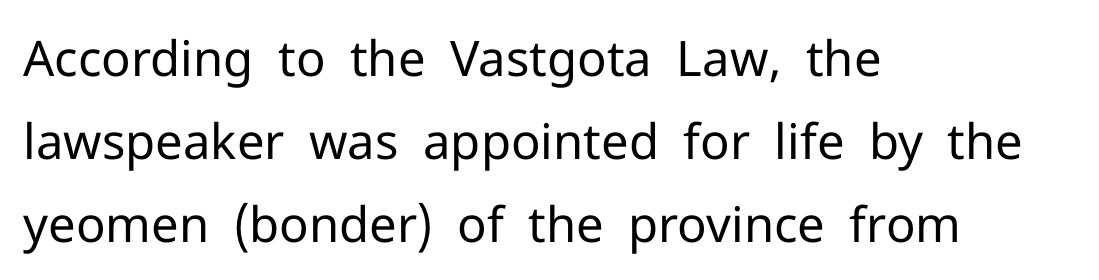
Q: Is the text bold? A: No.
Q: Is the text italic (slanted)? A: No, it is upright.
Q: Is the typeface a serif or a sans-serif typeface? A: Sans-serif.
Q: Is the text underlined? A: No.
Q: How is the paragraph aligned? A: Left-aligned.
Q: Is the spacing between letters normal or unusually wide? A: Normal.
Q: Is the spacing between lines tight, normal or loose? A: Normal.
Q: Width (condensed, normal, or wide)? A: Normal.
Q: Stroke contrast? A: Low.
Q: x-height? A: Medium.
Q: Monospaced? A: No.
